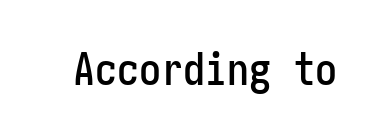
Q: Is the text italic (slanted)? A: No, it is upright.
Q: Is the typeface a serif or a sans-serif typeface? A: Sans-serif.
Q: Is the text underlined? A: No.
Q: Is the spacing between letters normal or unusually wide? A: Normal.
Q: Width (condensed, normal, or wide)? A: Condensed.
Q: Stroke contrast? A: Low.
Q: x-height? A: Medium.
